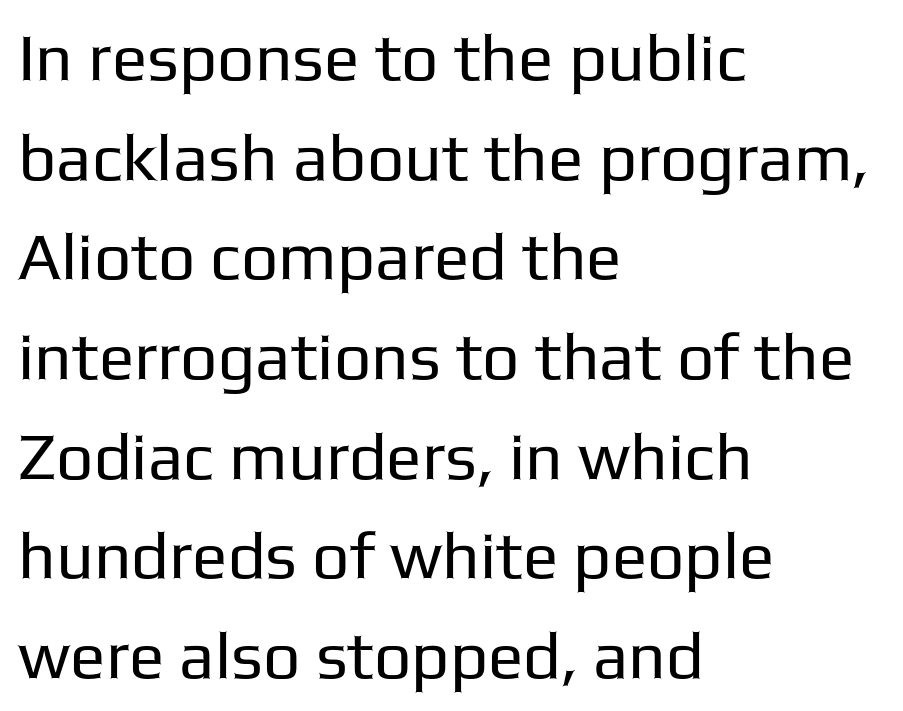
Teacher's note: observe the even left margin — that is flush-left alignment. The letters look calm and open, with moderate or lighter stems. Look at the tracking — it's just the regular setting, nothing added. The passage shown is typeset with a sans-serif family. This is roman type, the default non-slanted kind. Horizontal bands of white between lines are of average thickness.
